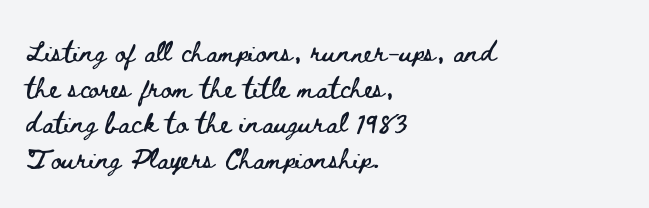
Q: Is the text underlined? A: No.
Q: How is the paragraph aligned? A: Left-aligned.
Q: Is the spacing between letters normal or unusually wide? A: Normal.
Q: Is the spacing between lines tight, normal or loose? A: Normal.
